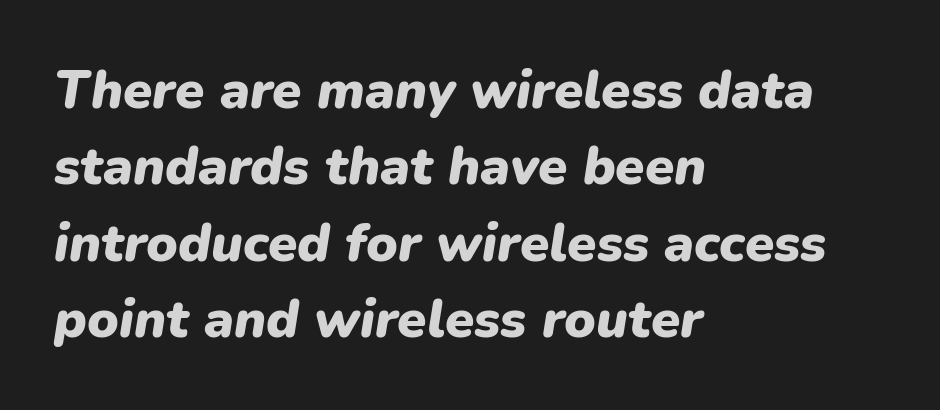
The image shows 53 px heavy type, italic (leaning right); set left-aligned, normal line spacing (1.44x), normal letter spacing, not underlined; low stroke contrast and a medium x-height.
